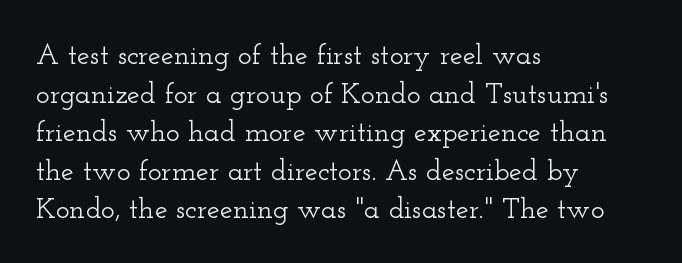
{"serif": "yes", "italic": "no", "width": "wide", "stroke_contrast": "low", "x_height": "small", "monospaced": "no", "underline": "no", "align": "left", "line_spacing": "normal", "line_spacing_ratio": 1.33, "letter_spacing": "normal", "letter_spacing_em": 0.0, "glyph_px": 29}
